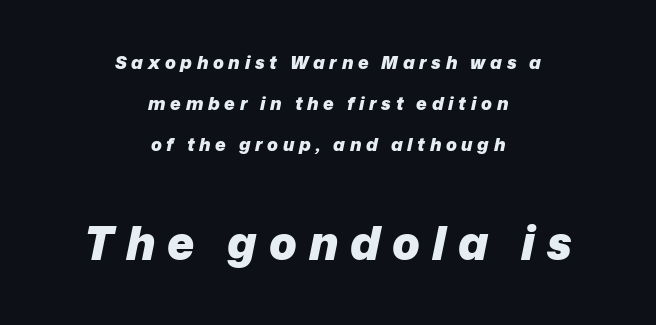
Q: Is the text bold? A: Yes.
Q: Is the text italic (slanted)? A: Yes, it leans right by about 12 degrees.
Q: Is the text underlined? A: No.
Q: How is the paragraph aligned? A: Centered.
Q: Is the spacing between letters normal or unusually wide? A: Unusually wide.
Q: Is the spacing between lines tight, normal or loose? A: Loose.
Q: Which block of text is set in a larger size, the first (top) or the second (bottom)? A: The second (bottom) one.
Q: Width (condensed, normal, or wide)? A: Normal.
Q: Stroke contrast? A: Low.
Q: x-height? A: Medium.
Q: Monospaced? A: No.
